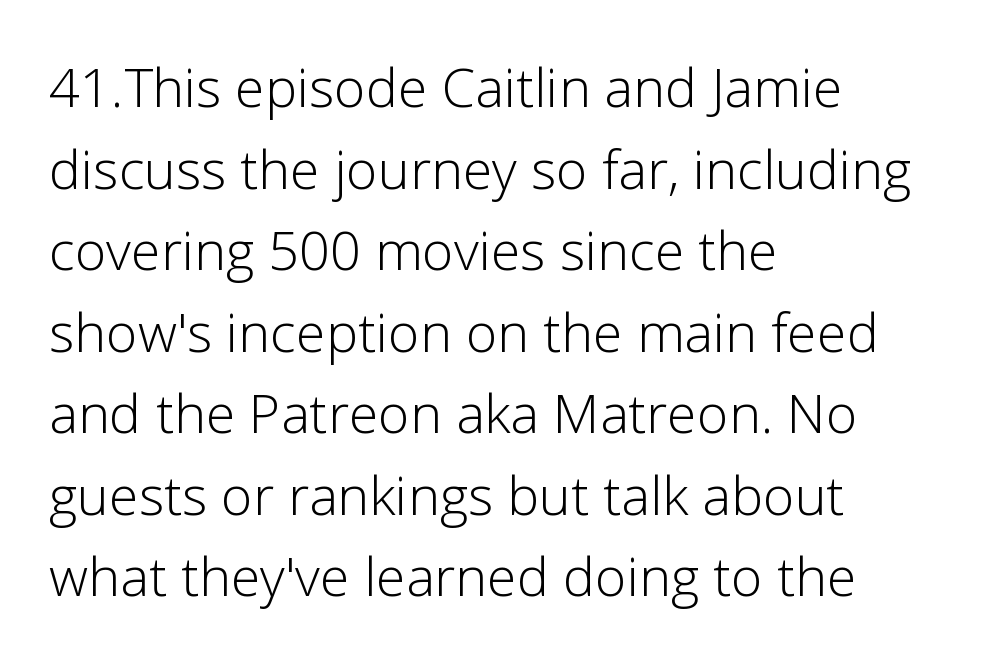
Q: Is the text bold? A: No.
Q: Is the text italic (slanted)? A: No, it is upright.
Q: Is the typeface a serif or a sans-serif typeface? A: Sans-serif.
Q: Is the text underlined? A: No.
Q: How is the paragraph aligned? A: Left-aligned.
Q: Is the spacing between letters normal or unusually wide? A: Normal.
Q: Is the spacing between lines tight, normal or loose? A: Normal.
Q: Width (condensed, normal, or wide)? A: Normal.
Q: Stroke contrast? A: Low.
Q: x-height? A: Medium.
Q: Monospaced? A: No.
